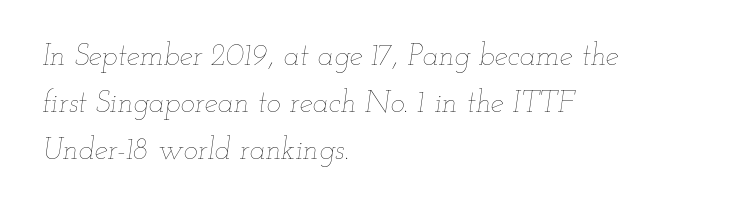
Q: Is the text bold? A: No.
Q: Is the text italic (slanted)? A: Yes, it leans right by about 12 degrees.
Q: Is the text underlined? A: No.
Q: How is the paragraph aligned? A: Left-aligned.
Q: Is the spacing between letters normal or unusually wide? A: Normal.
Q: Is the spacing between lines tight, normal or loose? A: Normal.
Q: Width (condensed, normal, or wide)? A: Wide.
Q: Stroke contrast? A: Low.
Q: x-height? A: Small.
Q: Monospaced? A: No.
